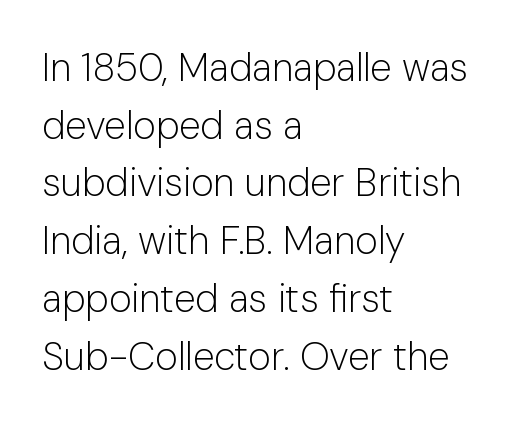
Q: Is the text bold? A: No.
Q: Is the text italic (slanted)? A: No, it is upright.
Q: Is the typeface a serif or a sans-serif typeface? A: Sans-serif.
Q: Is the text underlined? A: No.
Q: How is the paragraph aligned? A: Left-aligned.
Q: Is the spacing between letters normal or unusually wide? A: Normal.
Q: Is the spacing between lines tight, normal or loose? A: Normal.
Q: Width (condensed, normal, or wide)? A: Normal.
Q: Stroke contrast? A: Low.
Q: x-height? A: Medium.
Q: Monospaced? A: No.
